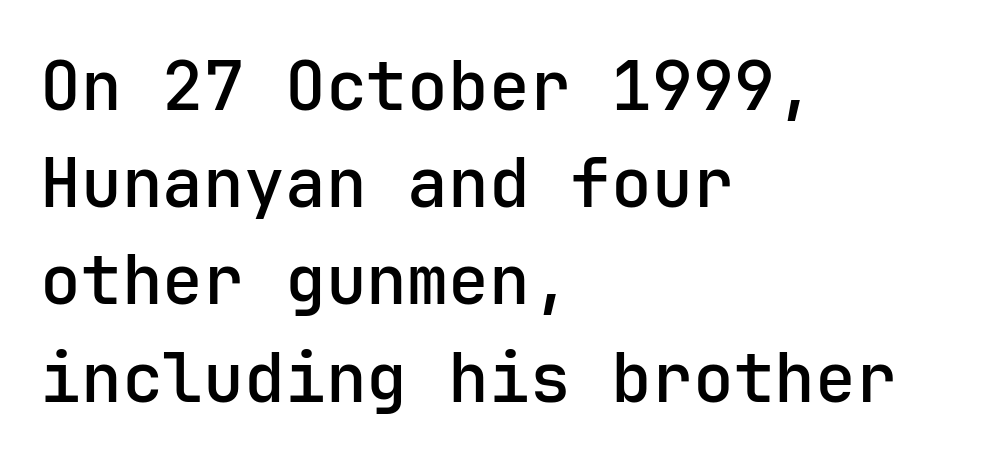
{"serif": "no", "italic": "no", "bold": "semi", "weight": "semibold", "width": "normal", "stroke_contrast": "low", "x_height": "medium", "underline": "no", "align": "left", "line_spacing": "normal", "line_spacing_ratio": 1.43, "letter_spacing": "normal", "letter_spacing_em": 0.0, "glyph_px": 68}
